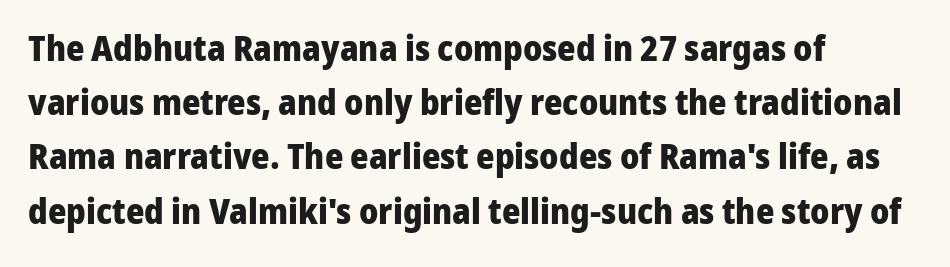
{"serif": "no", "italic": "no", "bold": "yes", "weight": "heavy", "width": "normal", "stroke_contrast": "low", "x_height": "medium", "monospaced": "no", "underline": "no", "align": "left", "line_spacing": "normal", "line_spacing_ratio": 1.55, "letter_spacing": "normal", "letter_spacing_em": 0.0, "glyph_px": 35}
